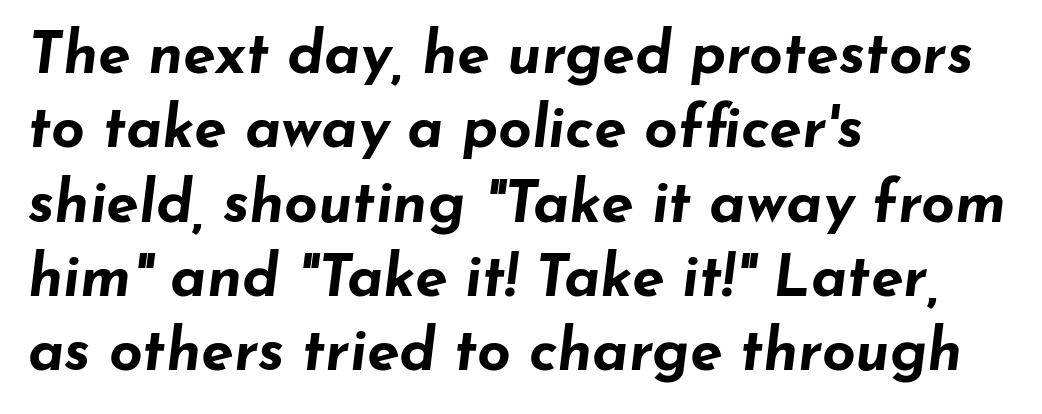
Q: Is the text bold? A: Yes.
Q: Is the text italic (slanted)? A: Yes, it leans right by about 7 degrees.
Q: Is the text underlined? A: No.
Q: How is the paragraph aligned? A: Left-aligned.
Q: Is the spacing between letters normal or unusually wide? A: Normal.
Q: Is the spacing between lines tight, normal or loose? A: Normal.
Q: Width (condensed, normal, or wide)? A: Wide.
Q: Stroke contrast? A: Low.
Q: x-height? A: Small.
Q: Monospaced? A: No.
